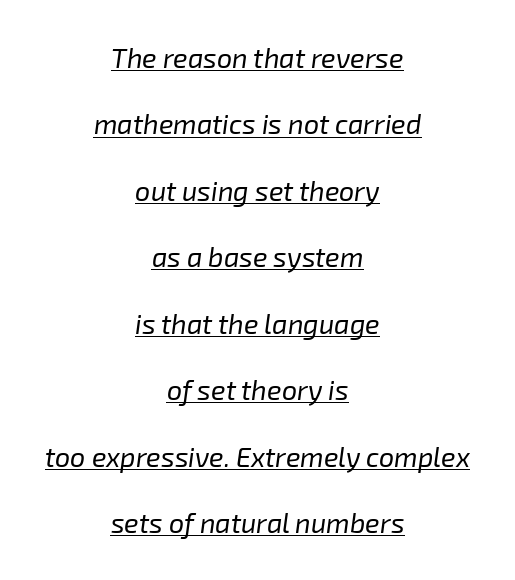
The strokes carry an ordinary text weight at most. Yep, that's italic — everything's leaning. Vertical spacing — loose. Underlined type. A typesetter would call this zero additional tracking. Visually the block forms a symmetrical silhouette, jagged on both flanks.
